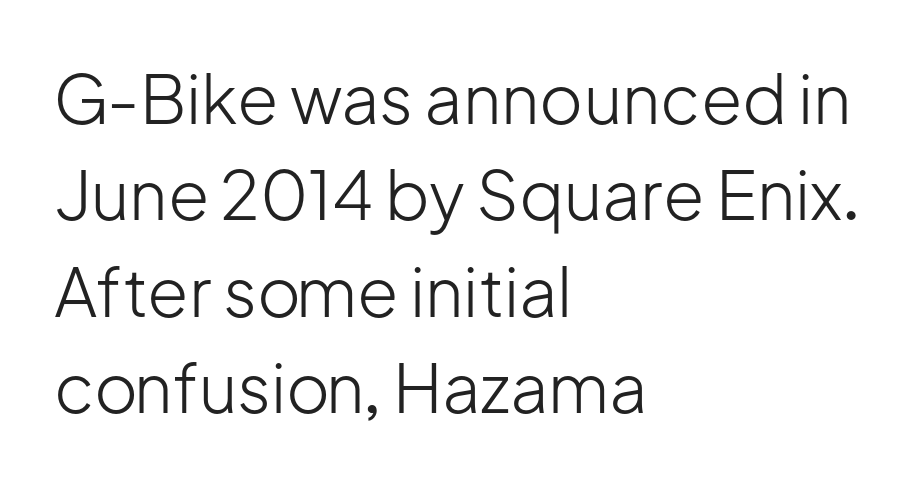
The image shows 67 px light sans-serif type, upright; set left-aligned, normal line spacing (1.44x), normal letter spacing, not underlined; low stroke contrast and a medium x-height.
